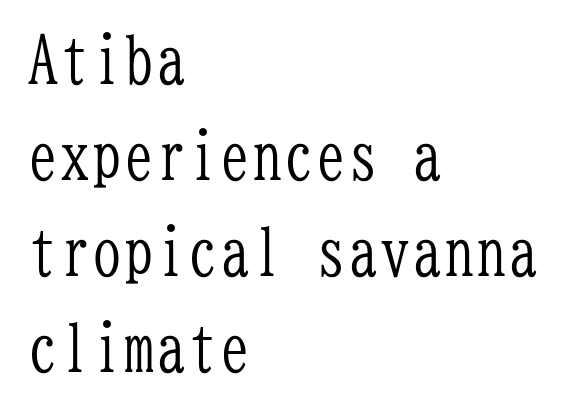
The image shows 64 px light, condensed serif type, upright, monospaced; set left-aligned, normal line spacing (1.5x), normal letter spacing, not underlined; low stroke contrast and a medium x-height.
